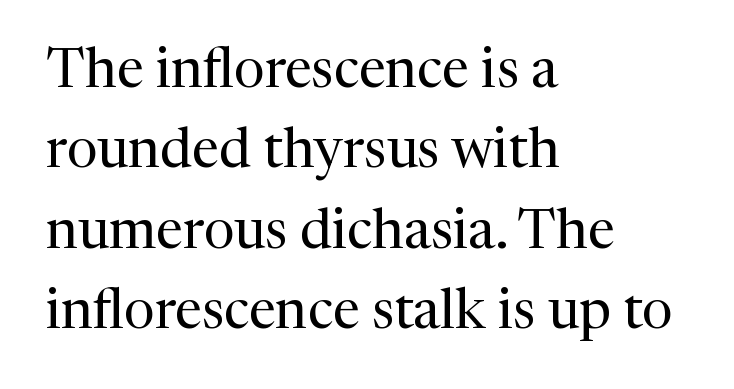
The image shows 55 px regular-weight serif type, upright; set left-aligned, normal line spacing (1.46x), normal letter spacing, not underlined; medium stroke contrast and a medium x-height.
